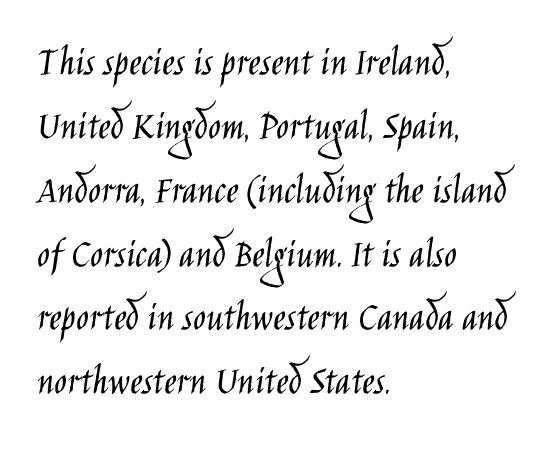
The image shows 42 px light, condensed sans-serif type; set left-aligned, normal line spacing (1.52x), normal letter spacing, not underlined; low stroke contrast and a large x-height.
